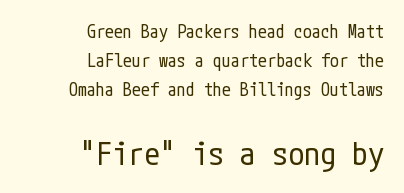
The image shows 32 px regular-weight, condensed sans-serif type, upright; set right-aligned, normal line spacing (1.61x), normal letter spacing, not underlined; the second (bottom) block is 1.78x larger; low stroke contrast and a medium x-height.
